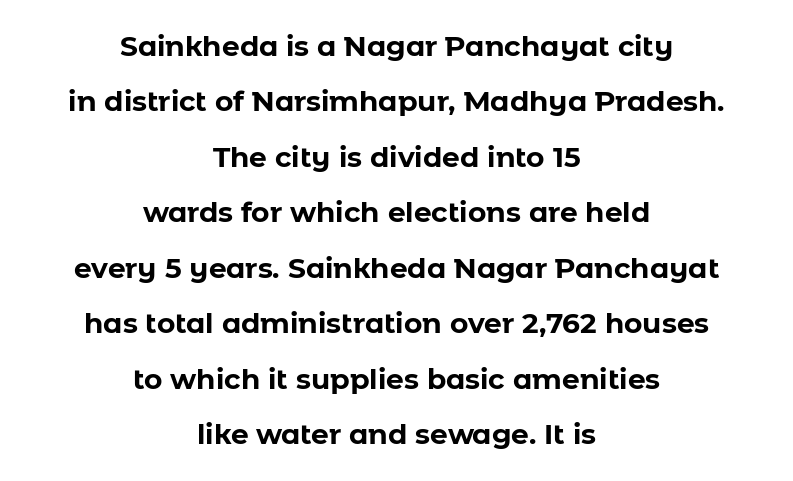
The image shows 28 px bold sans-serif type, upright; set centered, loose line spacing (1.98x), normal letter spacing, not underlined; low stroke contrast and a medium x-height.
